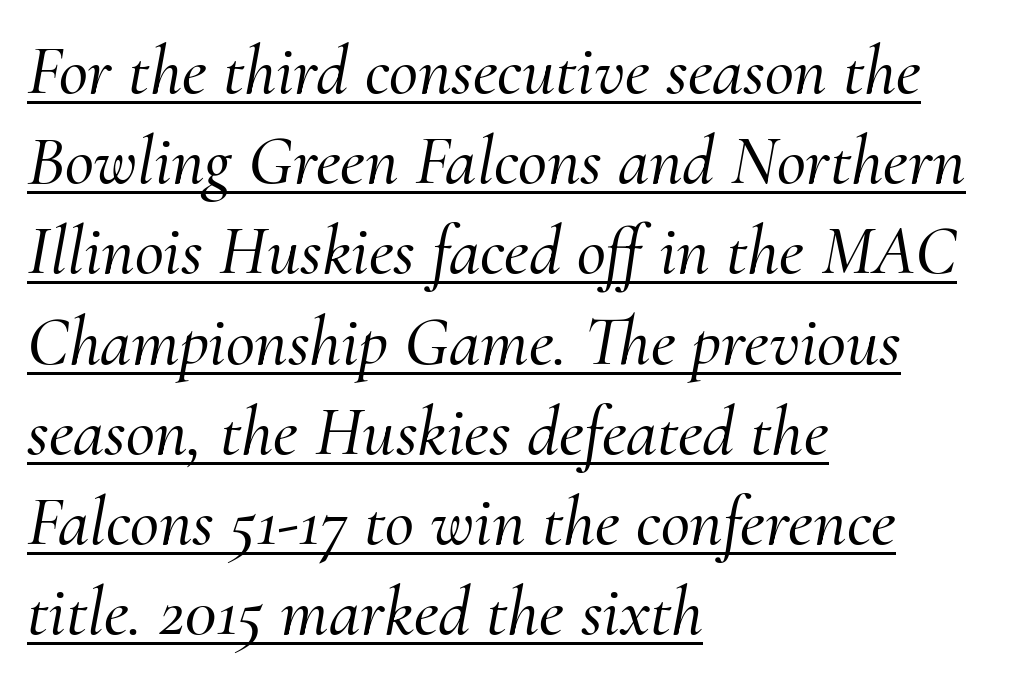
When letters slant like this, we call the style italic. The vertical gap from one line to the next is medium. A baseline rule has been typeset under these characters. A typesetter would call this proportional, since set widths differ per character. Yep, those are serifs on the letters.
